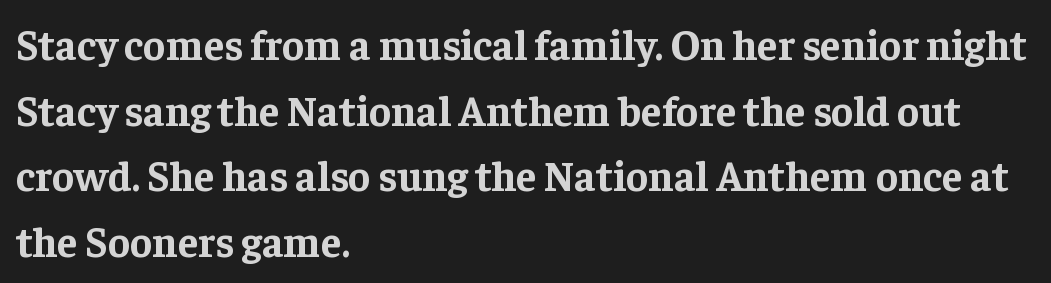
{"serif": "yes", "italic": "no", "bold": "yes", "weight": "bold", "width": "normal", "stroke_contrast": "low", "x_height": "medium", "monospaced": "no", "underline": "no", "align": "left", "line_spacing": "normal", "line_spacing_ratio": 1.56, "letter_spacing": "normal", "letter_spacing_em": 0.0, "glyph_px": 42}
